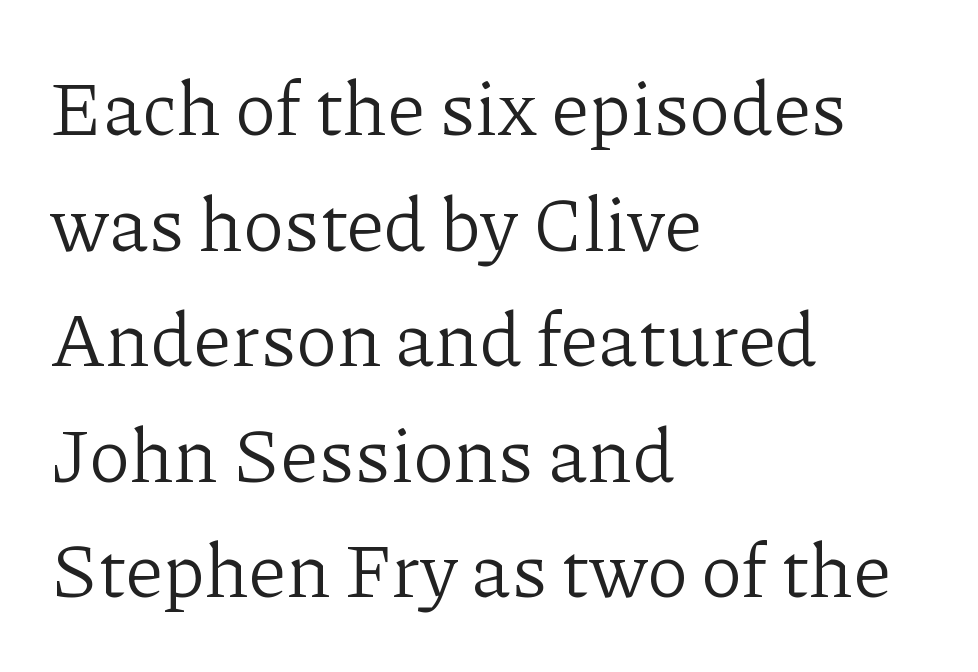
Q: Is the text bold? A: No.
Q: Is the text italic (slanted)? A: No, it is upright.
Q: Is the typeface a serif or a sans-serif typeface? A: Serif.
Q: Is the text underlined? A: No.
Q: How is the paragraph aligned? A: Left-aligned.
Q: Is the spacing between letters normal or unusually wide? A: Normal.
Q: Is the spacing between lines tight, normal or loose? A: Normal.
Q: Width (condensed, normal, or wide)? A: Normal.
Q: Stroke contrast? A: Low.
Q: x-height? A: Medium.
Q: Monospaced? A: No.
